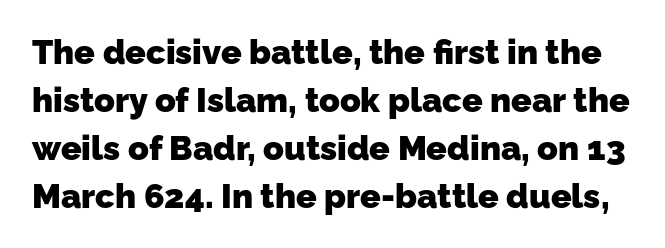
The image shows 34 px heavy sans-serif type; set normal line spacing (1.41x), normal letter spacing, not underlined; low stroke contrast and a medium x-height.
